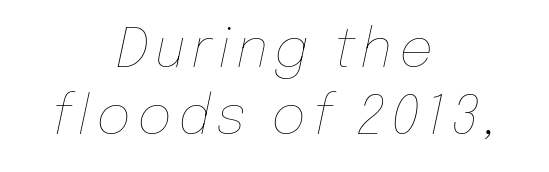
The image shows 54 px thin type, italic (leaning right); set centered, normal line spacing (1.25x), not underlined; low stroke contrast and a medium x-height.
